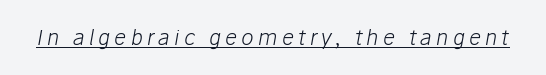
Q: Is the text bold? A: No.
Q: Is the text italic (slanted)? A: Yes, it leans right by about 10 degrees.
Q: Is the text underlined? A: Yes.
Q: Is the spacing between letters normal or unusually wide? A: Unusually wide.
